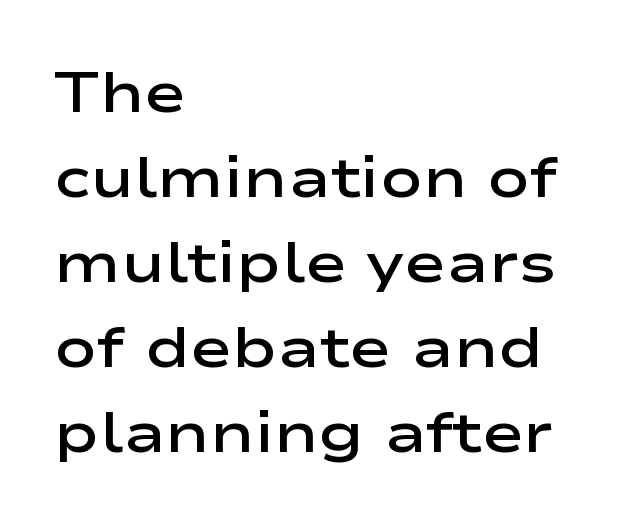
Q: Is the text bold? A: Semi-bold.
Q: Is the text italic (slanted)? A: No, it is upright.
Q: Is the typeface a serif or a sans-serif typeface? A: Sans-serif.
Q: Is the text underlined? A: No.
Q: How is the paragraph aligned? A: Left-aligned.
Q: Is the spacing between letters normal or unusually wide? A: Normal.
Q: Is the spacing between lines tight, normal or loose? A: Normal.
Q: Width (condensed, normal, or wide)? A: Wide.
Q: Stroke contrast? A: Low.
Q: x-height? A: Medium.
Q: Monospaced? A: No.
